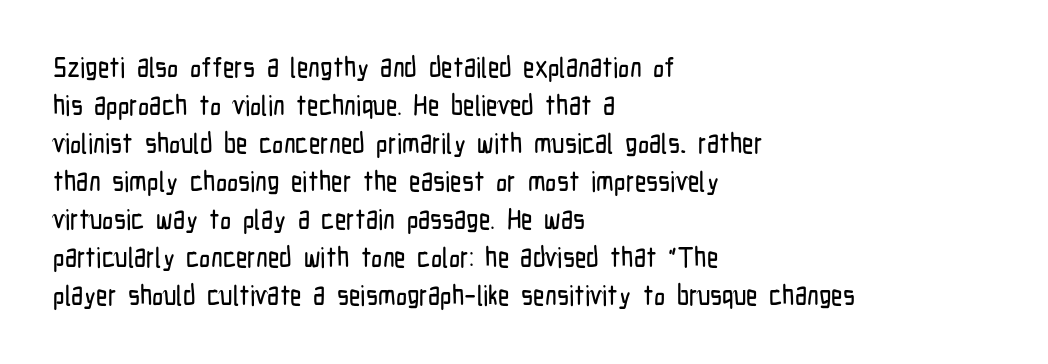
{"serif": "no", "italic": "no", "width": "condensed", "stroke_contrast": "low", "x_height": "medium", "monospaced": "no", "underline": "no", "align": "left", "line_spacing": "normal", "line_spacing_ratio": 1.36, "letter_spacing": "normal", "letter_spacing_em": 0.0, "glyph_px": 28}
